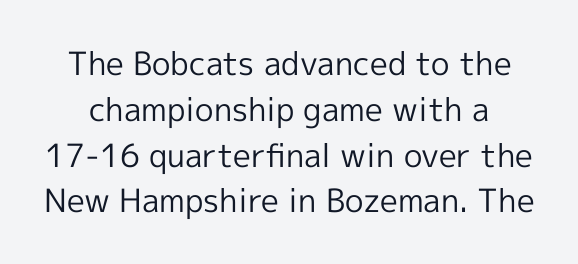
The image shows 32 px regular-weight sans-serif type, upright; set normal line spacing (1.43x), normal letter spacing, not underlined; a medium x-height.
